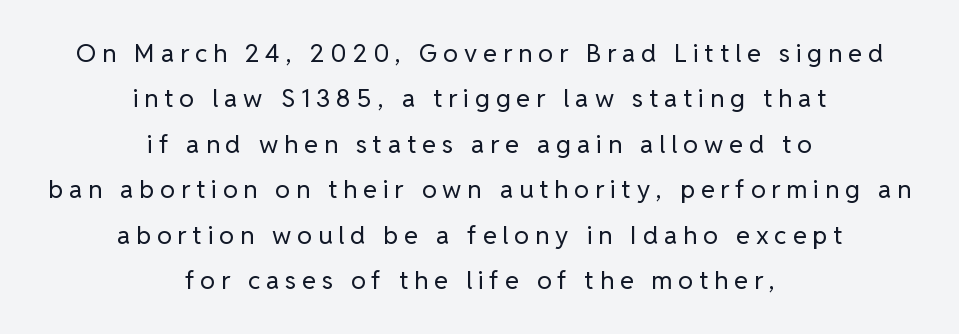
{"italic": "no", "bold": "no", "underline": "no", "align": "center", "line_spacing_ratio": 1.82, "letter_spacing": "wide", "letter_spacing_em": 0.24, "glyph_px": 25}
